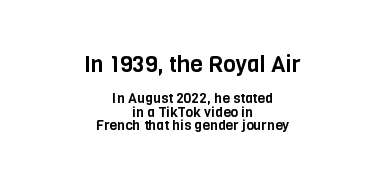
The image shows 23 px text type, upright; set centered, tight line spacing (0.95x), normal letter spacing, not underlined; the first (top) block is 1.64x larger.
